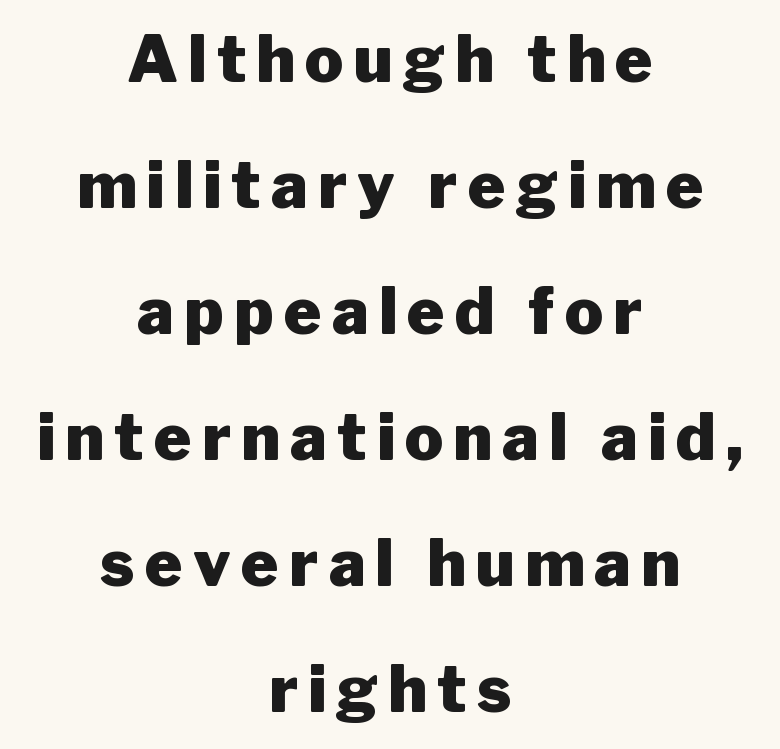
The image shows 64 px heavy sans-serif type, upright; set centered, loose line spacing (1.97x), not underlined; low stroke contrast and a medium x-height.
